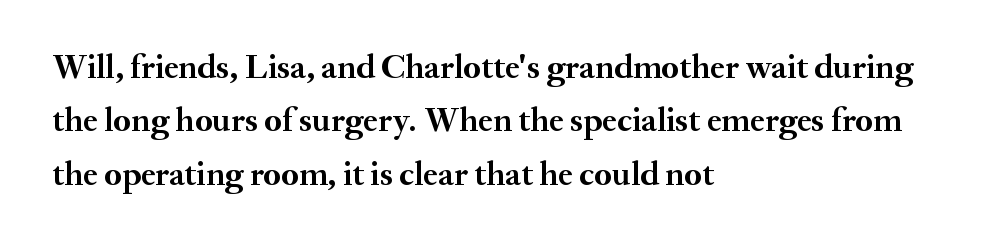
This is the regular roman posture of the typeface. The sample has been set heavy, in full bold. The type is set solid horizontally, with unmodified tracking. This rendering employs a face with finishing strokes, i.e., a serif.
